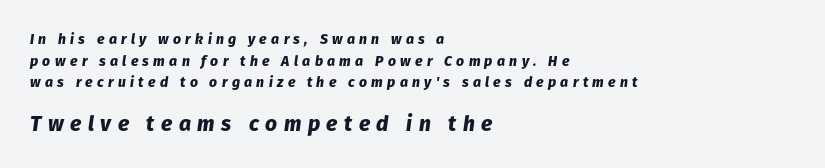
Q: Is the text bold? A: Yes.
Q: Is the text italic (slanted)? A: Yes, it leans right by about 8 degrees.
Q: Is the text underlined? A: No.
Q: How is the paragraph aligned? A: Left-aligned.
Q: Is the spacing between letters normal or unusually wide? A: Unusually wide.
Q: Is the spacing between lines tight, normal or loose? A: Normal.
Q: Which block of text is set in a larger size, the first (top) or the second (bottom)? A: The second (bottom) one.
